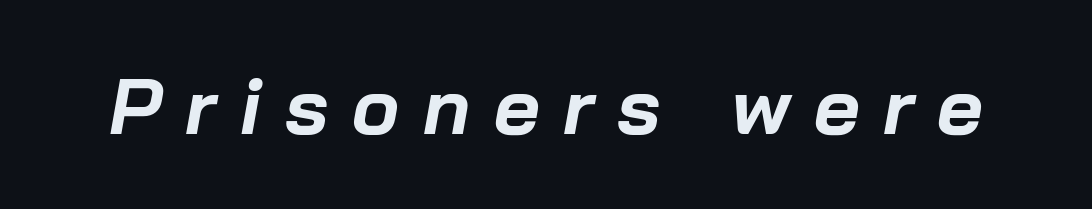
Rule under the text: the space is simply empty. The glyphs look as if they've been sheared to an angle. You could not count columns in this text — the font is proportionally spaced. Loose tracking; the words dissolve into strings of separated letters.
